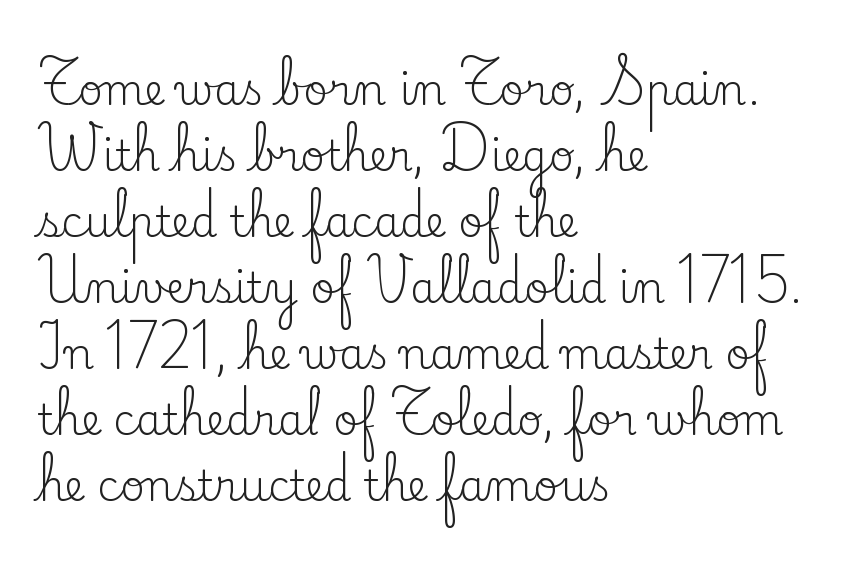
{"italic": "no", "bold": "no", "weight": "regular", "width": "normal", "stroke_contrast": "low", "x_height": "small", "monospaced": "no", "underline": "no", "align": "left", "line_spacing": "normal", "line_spacing_ratio": 1.57, "letter_spacing": "normal", "letter_spacing_em": 0.0, "glyph_px": 42}
